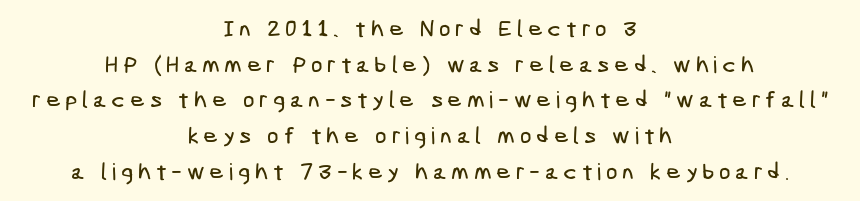
Q: Is the text underlined? A: No.
Q: How is the paragraph aligned? A: Centered.
Q: Is the spacing between letters normal or unusually wide? A: Unusually wide.
Q: Is the spacing between lines tight, normal or loose? A: Normal.
